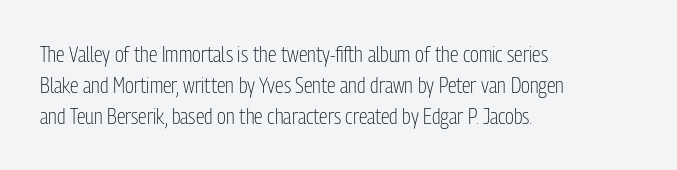
Every row of glyphs begins at an identical x-position on the left. The typesetting does not lean heavy: it is not bold. One glance says typical: line gaps are just what's usual. Underlining? Definitely not there.
